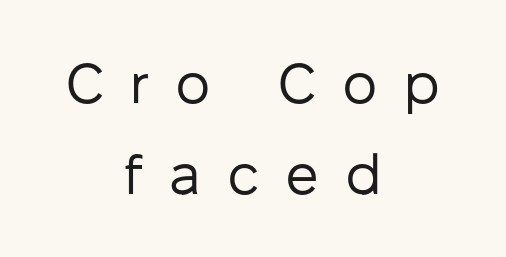
Looks like regular typesetting: each glyph gets only the width it needs. Stem width sits at or under what a default text font uses. Substantial extra tracking has been applied to these lines. Tall strokes in this sample are plumb rather than angled. This block has exactly the height ordinary leading produces. Observe the absence of serifs on each vertical stroke in this sample.
